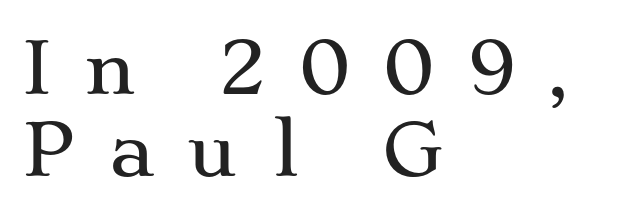
{"serif": "yes", "italic": "no", "width": "wide", "stroke_contrast": "medium", "x_height": "medium", "monospaced": "no", "underline": "no", "align": "left", "line_spacing": "tight", "line_spacing_ratio": 1.14, "letter_spacing": "wide", "letter_spacing_em": 0.43, "glyph_px": 72}
